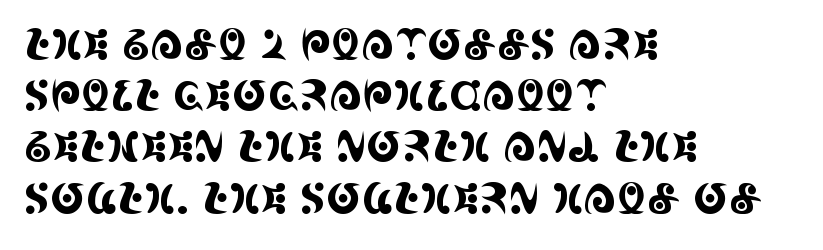
Q: Is the text italic (slanted)? A: No, it is upright.
Q: Is the typeface a serif or a sans-serif typeface? A: Serif.
Q: Is the text underlined? A: No.
Q: How is the paragraph aligned? A: Left-aligned.
Q: Is the spacing between letters normal or unusually wide? A: Normal.
Q: Width (condensed, normal, or wide)? A: Condensed.
Q: x-height? A: Large.
Q: Monospaced? A: No.
